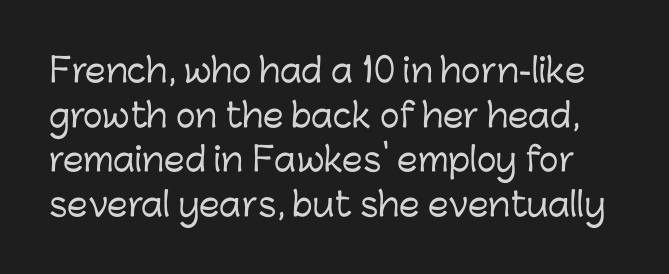
The image shows 33 px sans-serif type, upright; set normal line spacing (1.35x), normal letter spacing, not underlined; low stroke contrast and a medium x-height.
